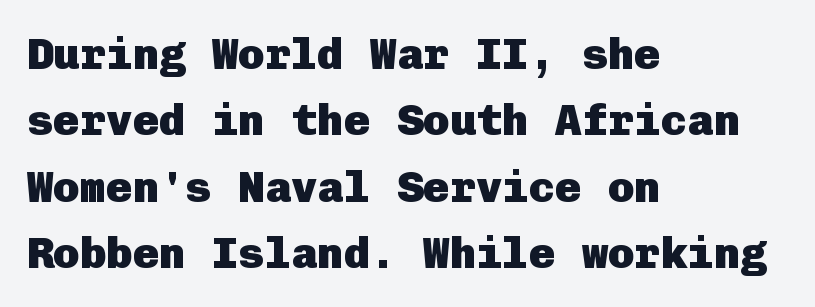
{"serif": "no", "italic": "no", "bold": "yes", "weight": "heavy", "width": "normal", "stroke_contrast": "low", "x_height": "medium", "underline": "no", "align": "left", "line_spacing": "normal", "line_spacing_ratio": 1.51, "letter_spacing": "normal", "letter_spacing_em": 0.0, "glyph_px": 44}
